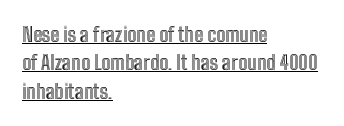
Q: Is the text italic (slanted)? A: No, it is upright.
Q: Is the text underlined? A: Yes.
Q: How is the paragraph aligned? A: Left-aligned.
Q: Is the spacing between letters normal or unusually wide? A: Normal.
Q: Is the spacing between lines tight, normal or loose? A: Normal.
